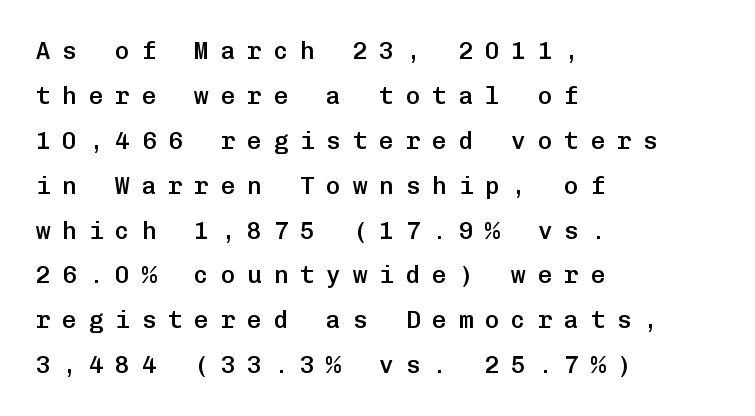
Q: Is the text bold? A: Semi-bold.
Q: Is the text italic (slanted)? A: No, it is upright.
Q: Is the text underlined? A: No.
Q: How is the paragraph aligned? A: Left-aligned.
Q: Is the spacing between letters normal or unusually wide? A: Unusually wide.
